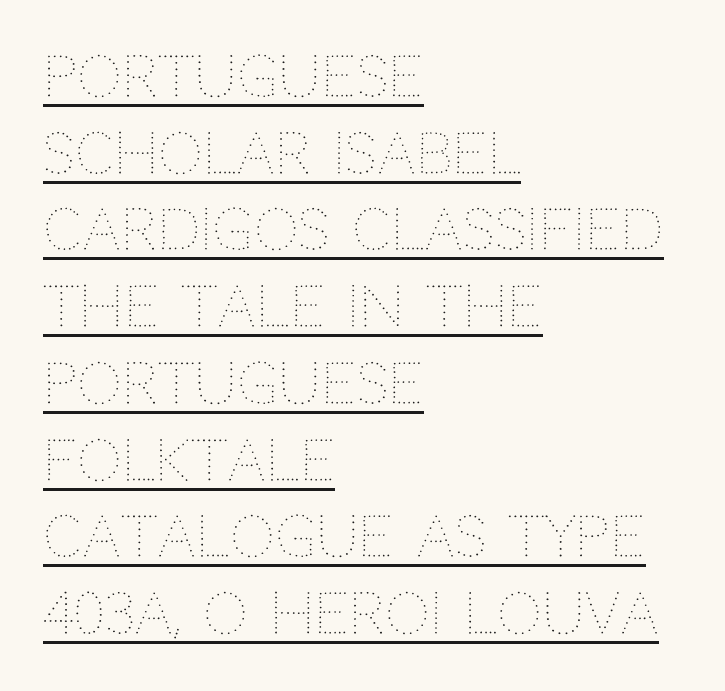
The image shows 56 px thin type, upright; set left-aligned, normal line spacing (1.37x), normal letter spacing, underlined; medium stroke contrast and a large x-height.
